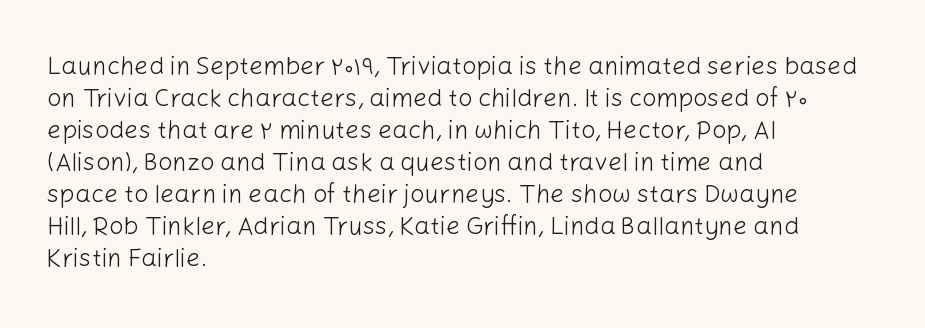
Glance below the letters and you will spot only blank space. The weight tops out at a normal text grade. Teacher's note: observe the even left margin — that is flush-left alignment. Interline gaps are of average width in this sample. In terms of posture, this sample is upright.
